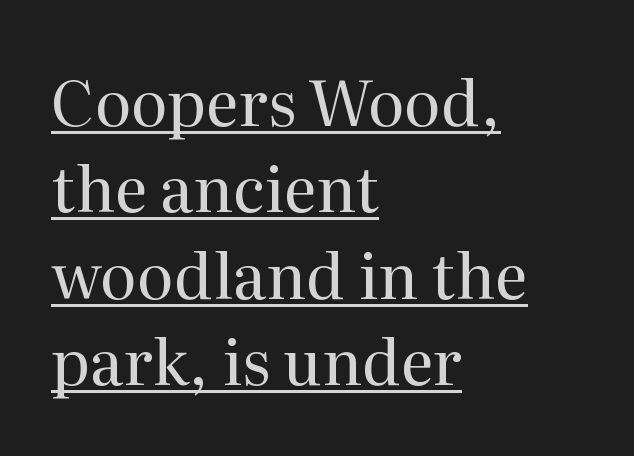
The image shows 63 px regular-weight serif type, upright; set left-aligned, normal line spacing (1.37x), normal letter spacing, underlined; medium stroke contrast and a medium x-height.
